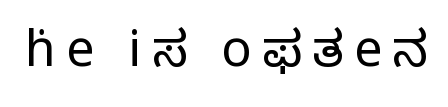
The image shows 50 px regular-weight serif type, upright; set unusually wide letter spacing (+0.21 em), not underlined; low stroke contrast and a large x-height.
